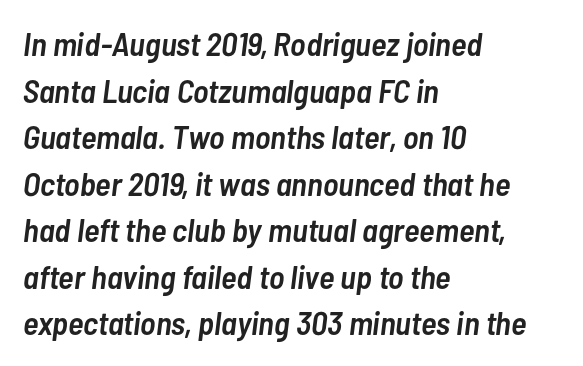
Summary of weight: moderately heavy, a semibold. Short and long lines alike share a common starting point at left. Anything drawn beneath the words? Only blank space. Here the designer chose a conventional face with non-uniform glyph widths.
